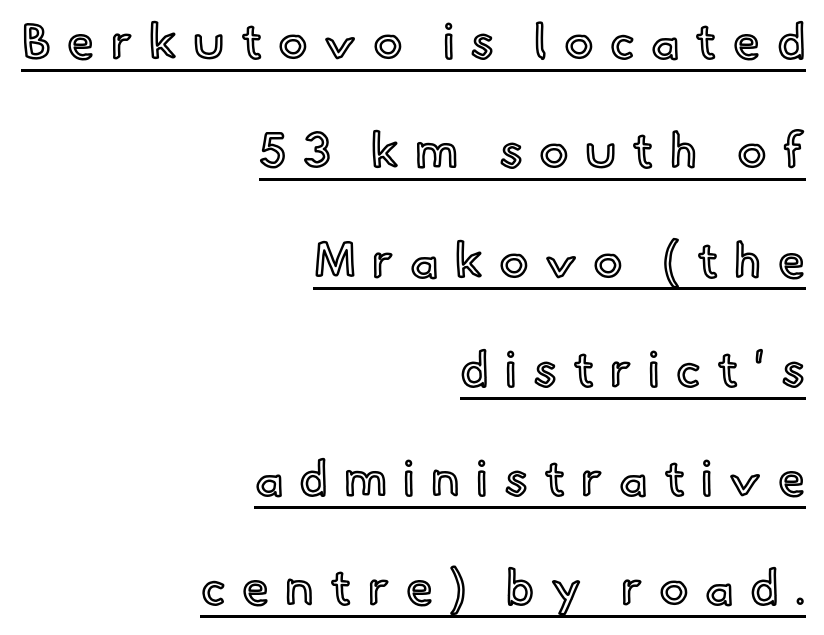
Q: Is the text italic (slanted)? A: No, it is upright.
Q: Is the text underlined? A: Yes.
Q: How is the paragraph aligned? A: Right-aligned.
Q: Is the spacing between letters normal or unusually wide? A: Unusually wide.
Q: Is the spacing between lines tight, normal or loose? A: Loose.
Q: Width (condensed, normal, or wide)? A: Normal.
Q: x-height? A: Small.
Q: Monospaced? A: No.
